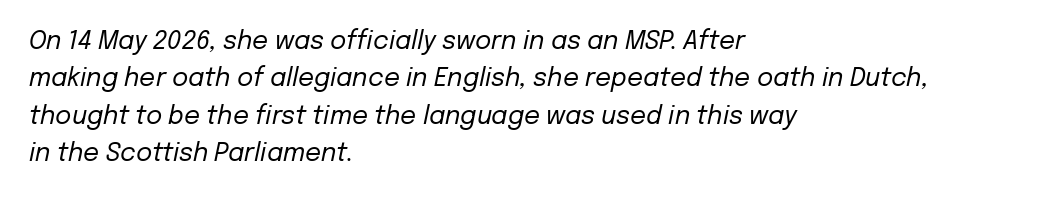
Posture: slanted. Underline: absent. This block has exactly the height ordinary leading produces. How are the letters spaced? Ordinarily, with no added tracking. The ragged edge is on the right, which tells us the setting is flush left. Counters stay open thanks to moderate or lighter strokes.
